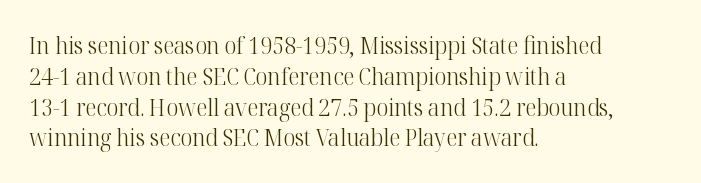
Descenders are the only things crossing below the line. The font sits on the lighter half of the weight spectrum, regular included. Does the copy run flush right? No — it runs flush left. Vertically, the passage feels balanced, rows spaced as you'd expect.
